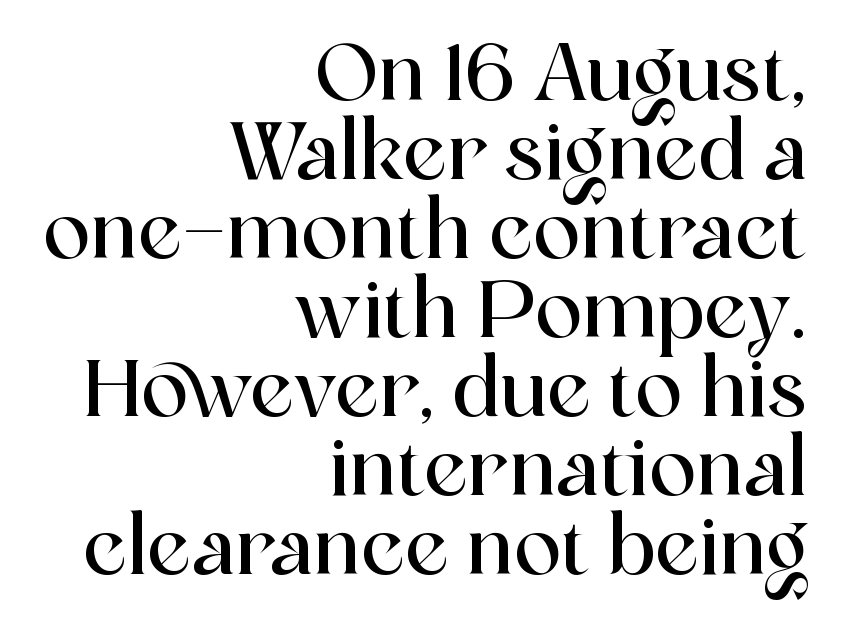
The image shows 79 px serif type, upright; set right-aligned, tight line spacing (1.0x), normal letter spacing, not underlined; a medium x-height.
